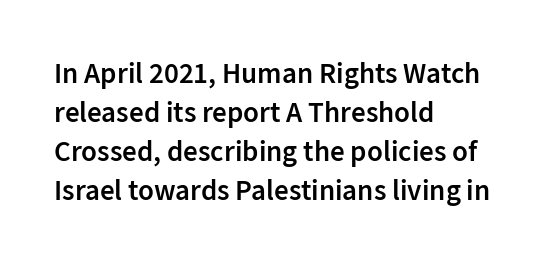
Q: Is the text bold? A: Semi-bold.
Q: Is the text italic (slanted)? A: No, it is upright.
Q: Is the typeface a serif or a sans-serif typeface? A: Sans-serif.
Q: Is the text underlined? A: No.
Q: How is the paragraph aligned? A: Left-aligned.
Q: Is the spacing between letters normal or unusually wide? A: Normal.
Q: Is the spacing between lines tight, normal or loose? A: Normal.
Q: Width (condensed, normal, or wide)? A: Normal.
Q: Stroke contrast? A: Low.
Q: x-height? A: Medium.
Q: Monospaced? A: No.
